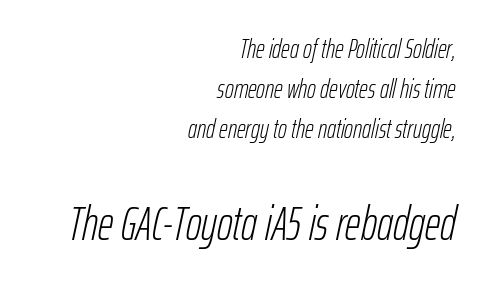
Proportional: the letters do not fall into vertical columns. Each new line begins a customary step beneath the previous one. This sample uses plain, unmodified letter spacing. Descenders are the only things crossing below the line. Teacher's note: observe the even right margin — that is flush-right alignment. The following chunk of copy outweighs the initial chunk in type size.
